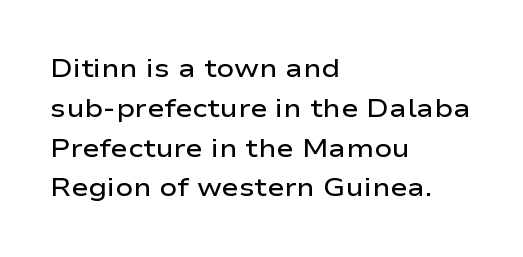
The image shows 26 px text type, upright; set left-aligned, normal line spacing (1.53x), normal letter spacing, not underlined.
